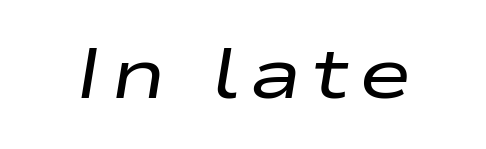
The image shows 72 px regular-weight, wide type, italic (leaning right); set not underlined; low stroke contrast and a medium x-height.
